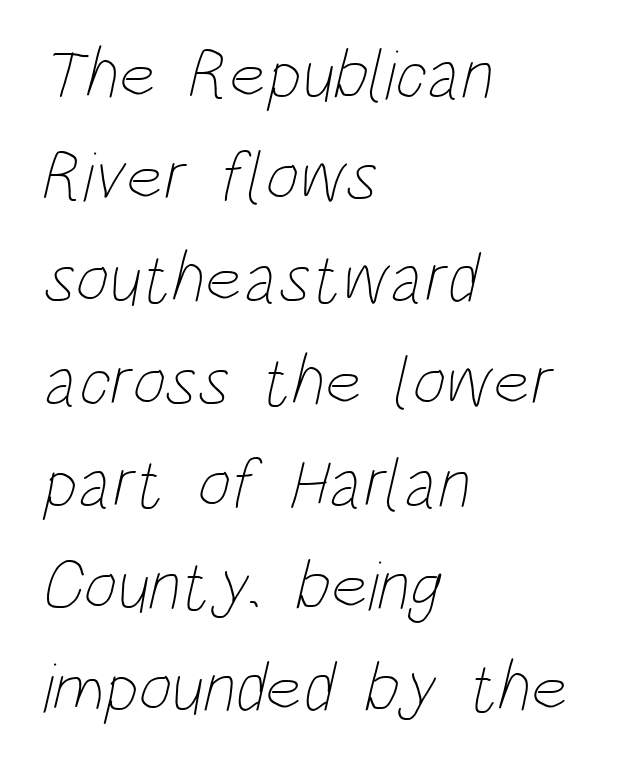
Q: Is the text bold? A: No.
Q: Is the text underlined? A: No.
Q: How is the paragraph aligned? A: Left-aligned.
Q: Is the spacing between letters normal or unusually wide? A: Normal.
Q: Is the spacing between lines tight, normal or loose? A: Normal.
Q: Width (condensed, normal, or wide)? A: Condensed.
Q: Stroke contrast? A: Low.
Q: x-height? A: Large.
Q: Monospaced? A: No.
